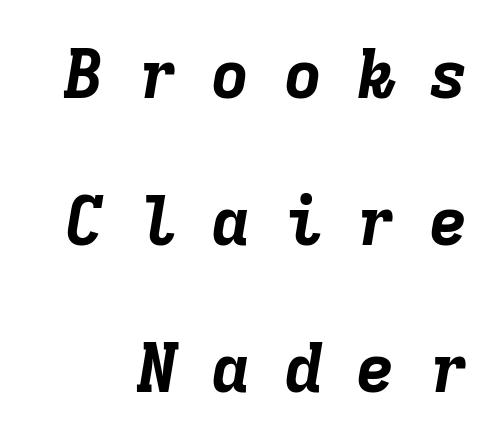
Q: Is the text bold? A: Yes.
Q: Is the text italic (slanted)? A: Yes, it leans right by about 9 degrees.
Q: Is the text underlined? A: No.
Q: Is the spacing between letters normal or unusually wide? A: Unusually wide.
Q: Is the spacing between lines tight, normal or loose? A: Loose.
Q: Width (condensed, normal, or wide)? A: Normal.
Q: Stroke contrast? A: Low.
Q: x-height? A: Medium.
Q: Monospaced? A: Yes.
